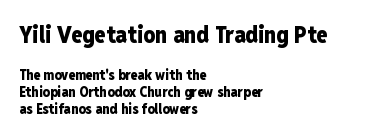
Q: Is the text bold? A: Yes.
Q: Is the text italic (slanted)? A: No, it is upright.
Q: Is the text underlined? A: No.
Q: How is the paragraph aligned? A: Left-aligned.
Q: Is the spacing between letters normal or unusually wide? A: Normal.
Q: Which block of text is set in a larger size, the first (top) or the second (bottom)? A: The first (top) one.
